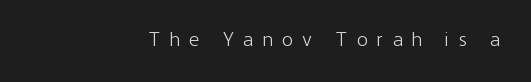
Which margin do the lines hug? The right one — the left edge is uneven. No chunkiness to these letters — they're not bold. Letters rest on an invisible, unmarked baseline. A typesetter would call this heavily tracked-out type. When letters stand straight like this, we call the style roman or upright.
